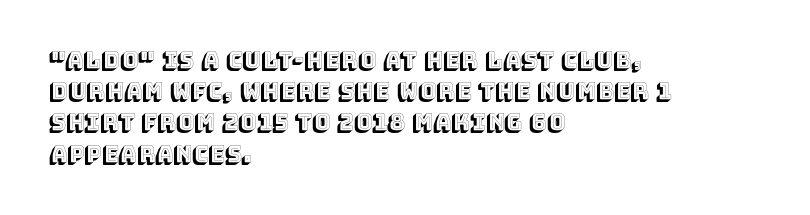
The image shows 22 px text type, upright; set left-aligned, normal line spacing (1.42x), normal letter spacing, not underlined.
